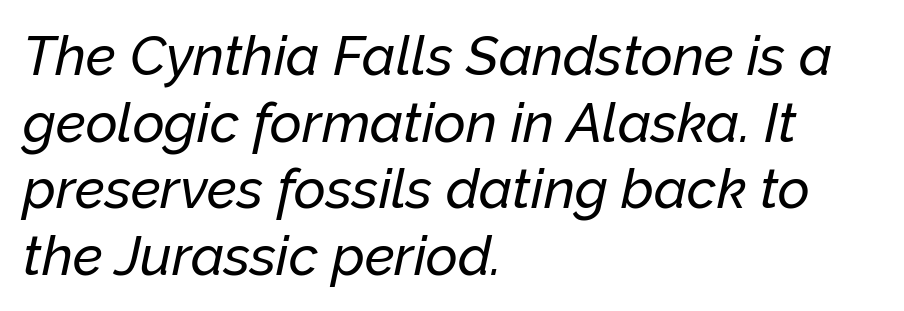
{"italic": "yes", "lean": "right", "slant_degrees": 12, "width": "normal", "stroke_contrast": "low", "x_height": "medium", "monospaced": "no", "underline": "no", "align": "left", "line_spacing_ratio": 1.21, "letter_spacing": "normal", "letter_spacing_em": 0.0, "glyph_px": 55}
